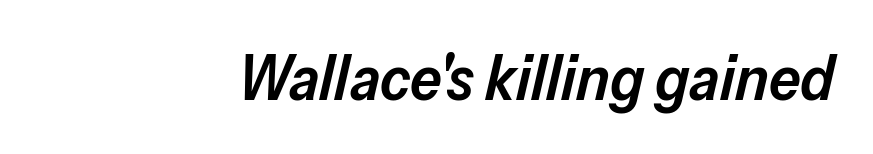
Q: Is the text bold? A: Semi-bold.
Q: Is the text italic (slanted)? A: Yes, it leans right by about 13 degrees.
Q: Is the text underlined? A: No.
Q: Is the spacing between letters normal or unusually wide? A: Normal.
Q: Width (condensed, normal, or wide)? A: Normal.
Q: Stroke contrast? A: Low.
Q: x-height? A: Medium.
Q: Monospaced? A: No.
